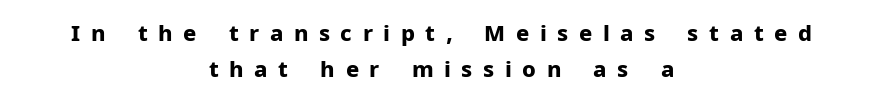
{"italic": "no", "bold": "yes", "underline": "no", "align": "center", "line_spacing": "normal", "line_spacing_ratio": 1.62, "letter_spacing": "wide", "letter_spacing_em": 0.48, "glyph_px": 22}
